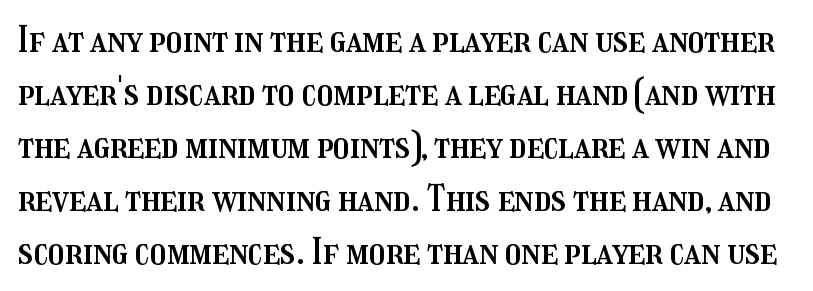
{"italic": "no", "width": "condensed", "stroke_contrast": "medium", "x_height": "medium", "monospaced": "no", "underline": "no", "line_spacing": "normal", "line_spacing_ratio": 1.47, "letter_spacing": "normal", "letter_spacing_em": 0.0, "glyph_px": 36}
